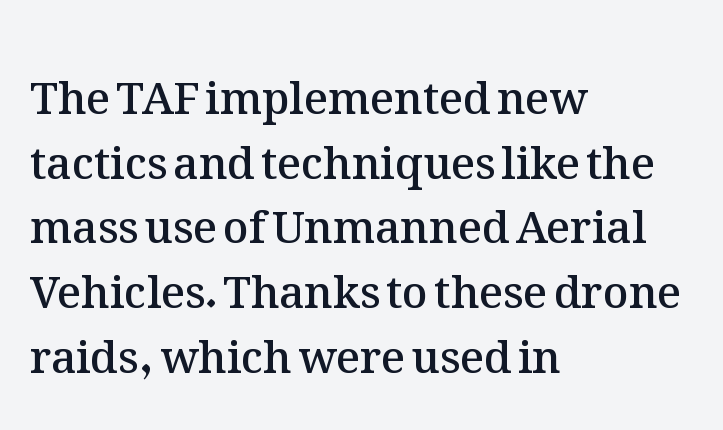
Here the designer chose a conventional face with non-uniform glyph widths. Strokes here are thickened, but only to semibold level. If you drew a line through each stem, it would be perfectly vertical. Each row of text sits above clean, open space. Notice how descenders clear the ascenders below comfortably — that's standard leading. Which margin do the lines hug? The left one — the right edge is uneven.
